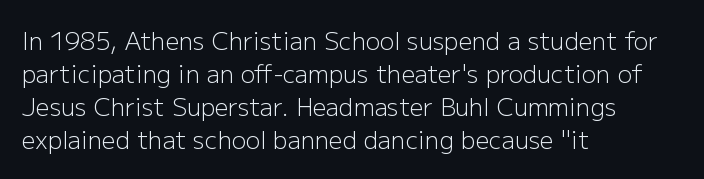
The image shows 24 px text type, upright; set left-aligned, normal line spacing (1.38x), normal letter spacing, not underlined.
